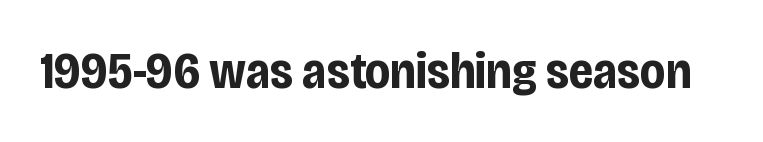
Q: Is the text bold? A: Yes.
Q: Is the text italic (slanted)? A: No, it is upright.
Q: Is the typeface a serif or a sans-serif typeface? A: Sans-serif.
Q: Is the text underlined? A: No.
Q: Is the spacing between letters normal or unusually wide? A: Normal.
Q: Width (condensed, normal, or wide)? A: Condensed.
Q: Stroke contrast? A: Low.
Q: x-height? A: Large.
Q: Monospaced? A: No.
